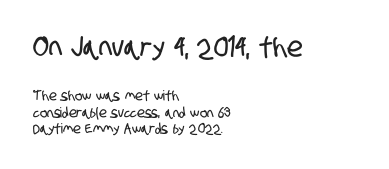
The image shows 28 px condensed sans-serif type; set left-aligned, line spacing 1.17x, normal letter spacing, not underlined; the first (top) block is 2.0x larger; low stroke contrast and a large x-height.
